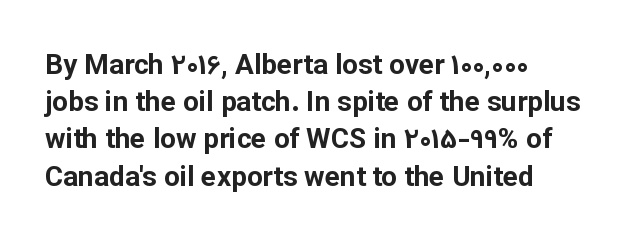
{"serif": "no", "italic": "no", "bold": "yes", "weight": "bold", "width": "normal", "stroke_contrast": "low", "x_height": "medium", "monospaced": "no", "underline": "no", "align": "left", "line_spacing": "normal", "line_spacing_ratio": 1.33, "letter_spacing": "normal", "letter_spacing_em": 0.0, "glyph_px": 28}
